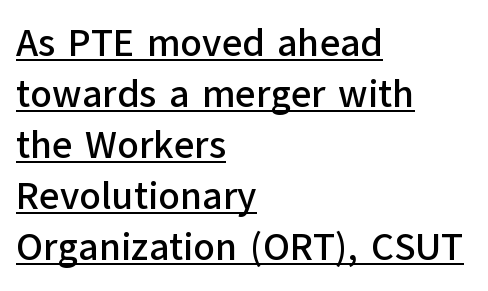
{"serif": "no", "italic": "no", "width": "normal", "stroke_contrast": "low", "x_height": "medium", "monospaced": "no", "underline": "yes", "align": "left", "line_spacing": "normal", "line_spacing_ratio": 1.31, "letter_spacing": "normal", "letter_spacing_em": 0.0, "glyph_px": 39}
